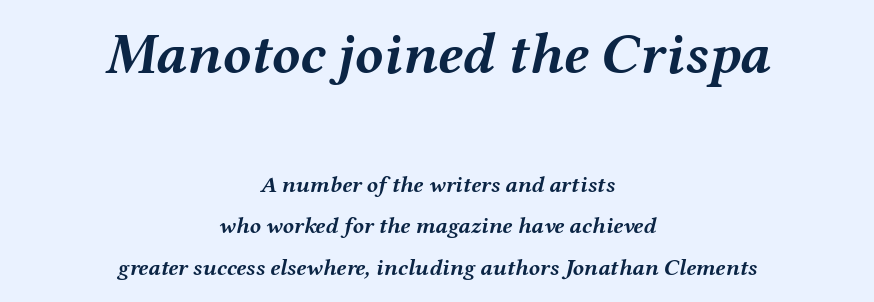
When letters slant like this, we call the style italic. Bold? Absolutely — the strokes are thick and heavy. The whitespace from short lines is split evenly between both sides. Compare the two chunks: the upper has the greater cap height. Plain, unruled lines of type.
